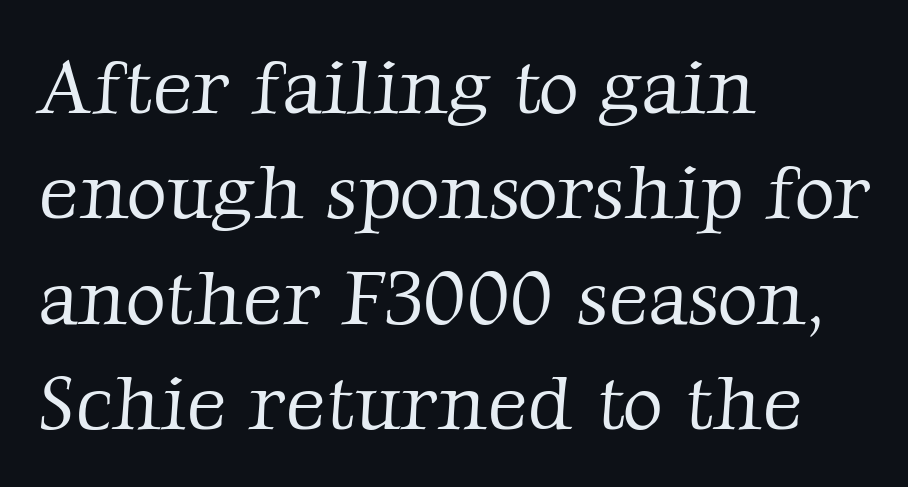
{"serif": "yes", "bold": "no", "weight": "light", "width": "normal", "stroke_contrast": "low", "x_height": "medium", "monospaced": "no", "underline": "no", "align": "left", "line_spacing": "normal", "line_spacing_ratio": 1.35, "letter_spacing": "normal", "letter_spacing_em": 0.0, "glyph_px": 78}
